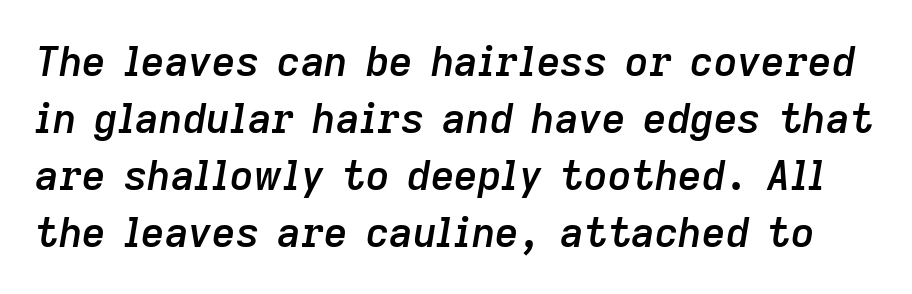
The passage shown is typed in a proportional face where columns would drift. Each word holds together tightly as a unit, with standard inter-letter gaps. Emphasis-style slanted type is in use. A typesetter would call this leading conventional body-copy spacing.
